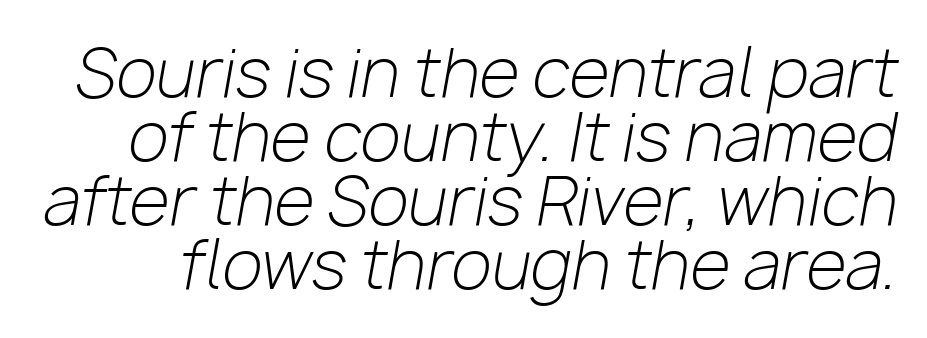
The image shows 66 px light type, italic (leaning right); set tight line spacing (0.97x), normal letter spacing, not underlined; low stroke contrast and a medium x-height.
